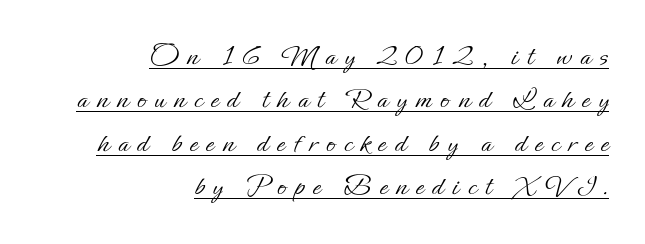
The image shows 30 px light type; set right-aligned, normal line spacing (1.45x), unusually wide letter spacing (+0.29 em), underlined; low stroke contrast and a small x-height.
